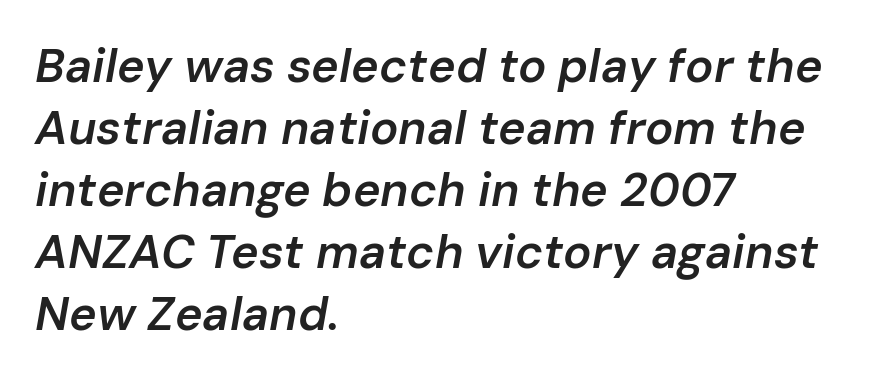
In terms of letterspacing, this is plain default setting. Is there much room between lines? A standard amount, neither cramped nor airy. The font's italic variant was chosen for this text. A classic flush-left, rag-right setting is used for this passage. The rendering uses natural spacing where letterforms have individual widths. Semibold letterforms, between regular and bold.
